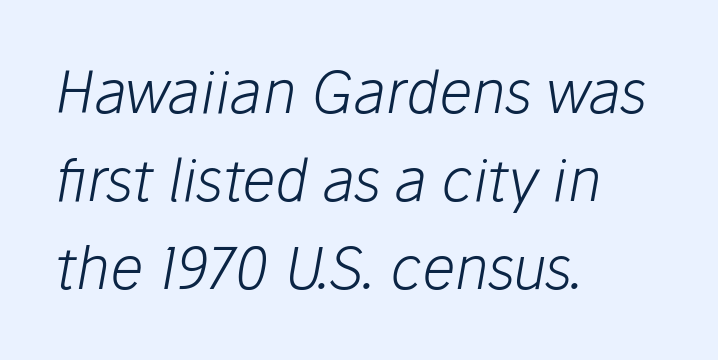
The face used here is proportionally spaced, like ordinary book or web type. Just letters on the line, the space beneath them empty. This is not heavy type; no bold has been used. Successive baselines arrive at the customary interval. Where is the straight margin? On the left. Slant detected: the letters are inclined.
